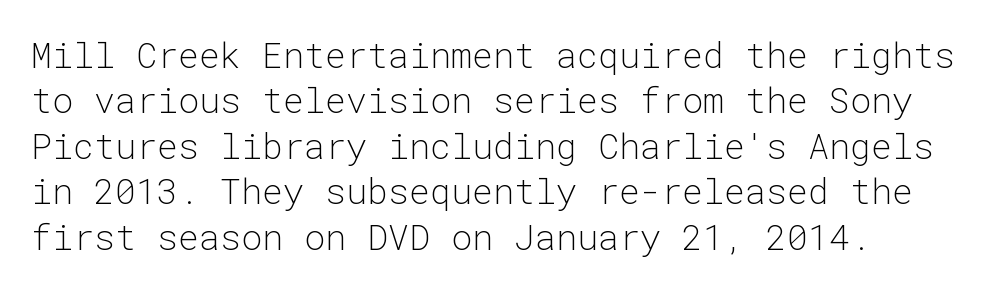
Q: Is the text bold? A: No.
Q: Is the text italic (slanted)? A: No, it is upright.
Q: Is the typeface a serif or a sans-serif typeface? A: Sans-serif.
Q: Is the text underlined? A: No.
Q: How is the paragraph aligned? A: Left-aligned.
Q: Is the spacing between letters normal or unusually wide? A: Normal.
Q: Is the spacing between lines tight, normal or loose? A: Normal.
Q: Width (condensed, normal, or wide)? A: Normal.
Q: Stroke contrast? A: Low.
Q: x-height? A: Medium.
Q: Monospaced? A: Yes.
